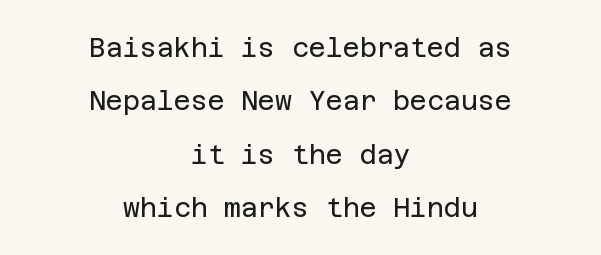
Is there much room between lines? Yes — plenty of vertical air separates them. In terms of posture, this sample is upright. The letterforms sit at book weight or below. Reading down the block, each line starts at a different indent, mirrored at its end. Anything drawn beneath the words? Only blank space.
